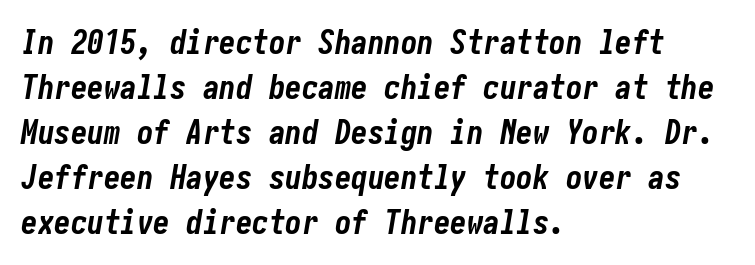
Q: Is the text bold? A: Yes.
Q: Is the text italic (slanted)? A: Yes, it leans right by about 10 degrees.
Q: Is the text underlined? A: No.
Q: How is the paragraph aligned? A: Left-aligned.
Q: Is the spacing between letters normal or unusually wide? A: Normal.
Q: Is the spacing between lines tight, normal or loose? A: Normal.
Q: Width (condensed, normal, or wide)? A: Condensed.
Q: Stroke contrast? A: Low.
Q: x-height? A: Medium.
